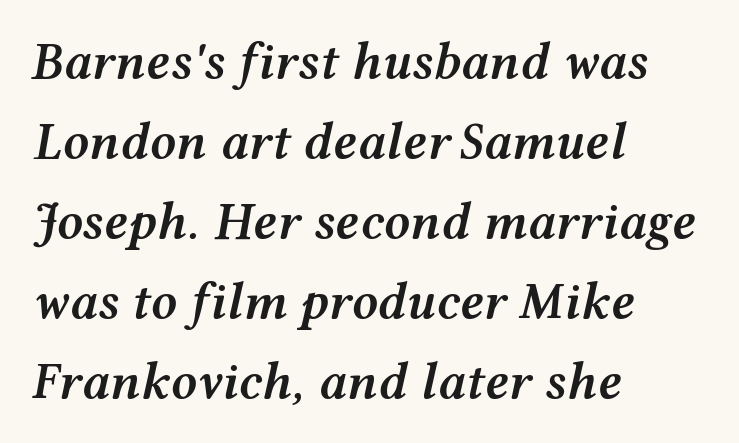
The image shows 52 px semibold, wide type, italic (leaning right); set left-aligned, normal line spacing (1.54x), normal letter spacing, not underlined; medium stroke contrast and a medium x-height.
